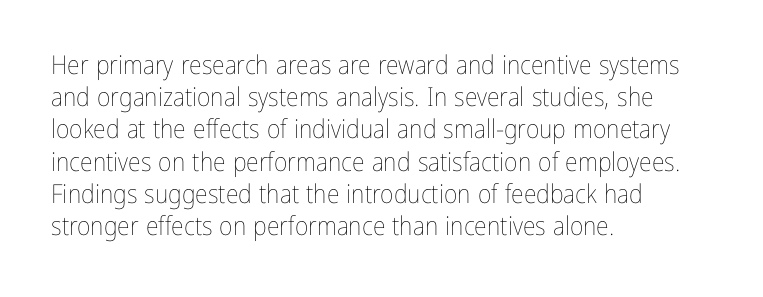
Q: Is the text bold? A: No.
Q: Is the text italic (slanted)? A: No, it is upright.
Q: Is the text underlined? A: No.
Q: How is the paragraph aligned? A: Left-aligned.
Q: Is the spacing between letters normal or unusually wide? A: Normal.
